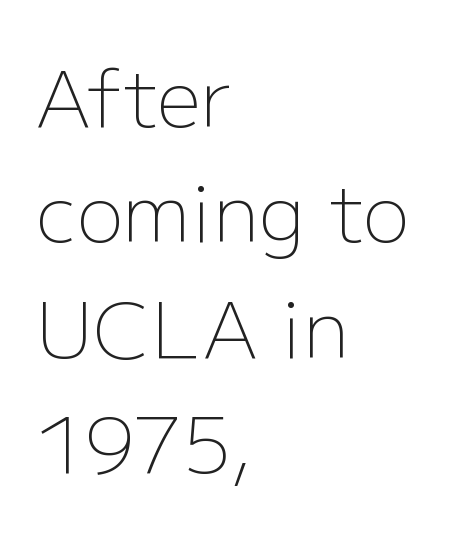
Q: Is the text bold? A: No.
Q: Is the text italic (slanted)? A: No, it is upright.
Q: Is the typeface a serif or a sans-serif typeface? A: Sans-serif.
Q: Is the text underlined? A: No.
Q: How is the paragraph aligned? A: Left-aligned.
Q: Is the spacing between letters normal or unusually wide? A: Normal.
Q: Is the spacing between lines tight, normal or loose? A: Normal.
Q: Width (condensed, normal, or wide)? A: Normal.
Q: Stroke contrast? A: Low.
Q: x-height? A: Medium.
Q: Monospaced? A: No.
